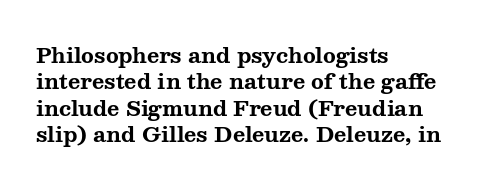
{"italic": "no", "bold": "yes", "underline": "no", "align": "left", "line_spacing": "normal", "line_spacing_ratio": 1.26, "letter_spacing": "normal", "letter_spacing_em": 0.0, "glyph_px": 21}
